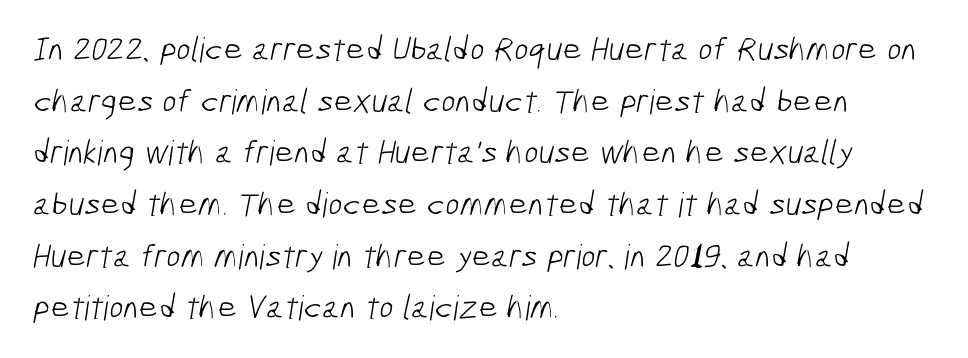
Q: Is the text bold? A: No.
Q: Is the typeface a serif or a sans-serif typeface? A: Sans-serif.
Q: Is the text underlined? A: No.
Q: How is the paragraph aligned? A: Left-aligned.
Q: Is the spacing between letters normal or unusually wide? A: Normal.
Q: Is the spacing between lines tight, normal or loose? A: Normal.
Q: Width (condensed, normal, or wide)? A: Condensed.
Q: Stroke contrast? A: Low.
Q: x-height? A: Medium.
Q: Monospaced? A: No.
